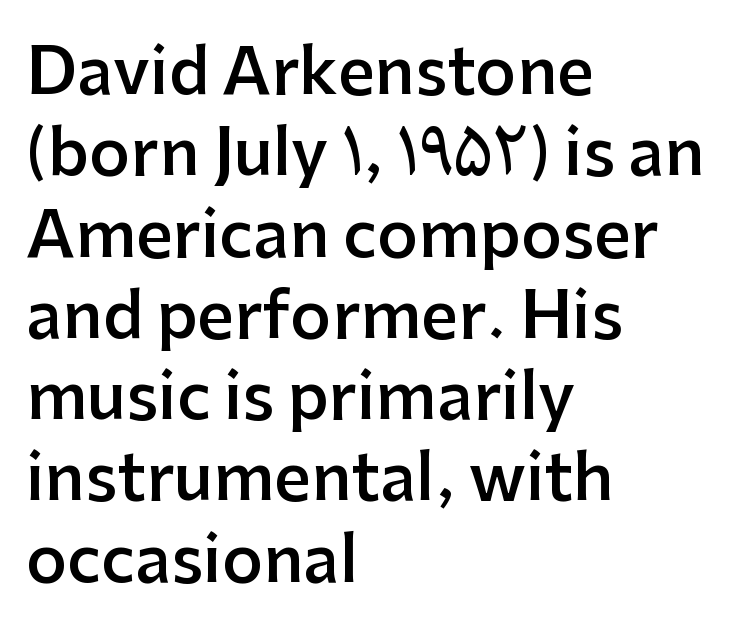
{"serif": "no", "italic": "no", "bold": "semi", "weight": "semibold", "width": "normal", "stroke_contrast": "low", "x_height": "medium", "monospaced": "no", "underline": "no", "align": "left", "line_spacing": "normal", "line_spacing_ratio": 1.27, "letter_spacing": "normal", "letter_spacing_em": 0.0, "glyph_px": 64}
